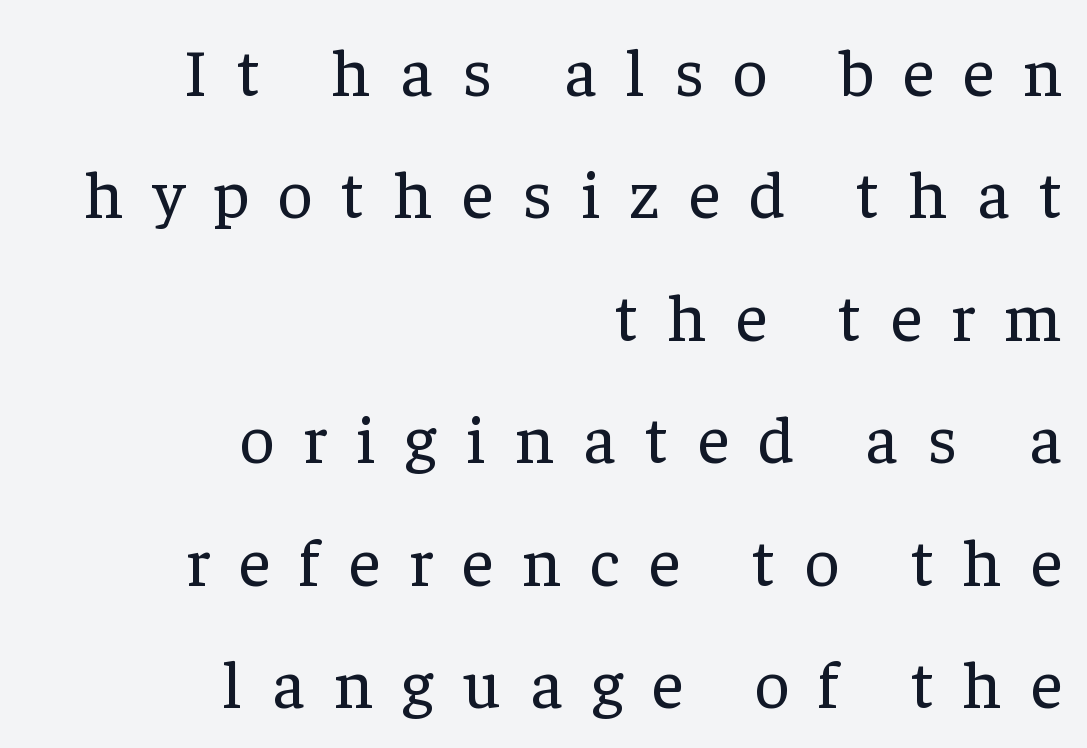
{"serif": "yes", "italic": "no", "bold": "no", "weight": "regular", "width": "normal", "stroke_contrast": "low", "x_height": "medium", "monospaced": "no", "underline": "no", "align": "right", "line_spacing_ratio": 1.8, "letter_spacing": "wide", "letter_spacing_em": 0.43, "glyph_px": 68}
